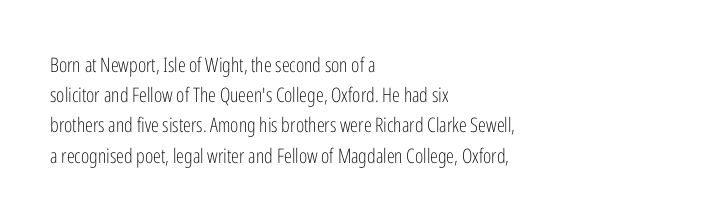
What stands out about the letter spacing? Nothing — it is the standard amount. The axis of the letterforms is exactly vertical. Check the space under the baseline: it is left empty. Evenly set lines give the paragraph a standard silhouette.
